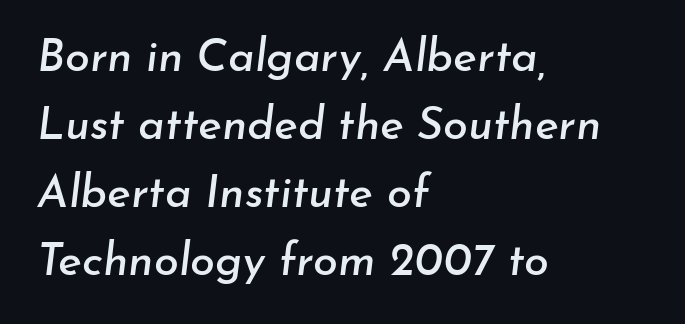
The image shows 45 px text type, italic (leaning right); set left-aligned, normal line spacing (1.51x), normal letter spacing, not underlined; low stroke contrast and a small x-height.
